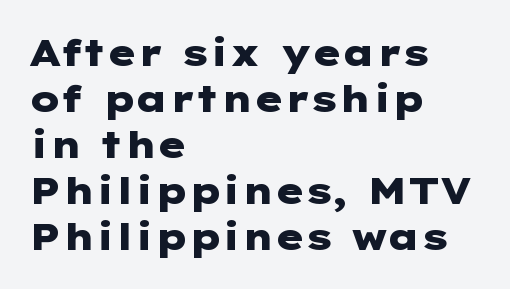
The image shows 37 px heavy, wide sans-serif type, upright; set left-aligned, line spacing 1.24x, normal letter spacing, not underlined; low stroke contrast and a medium x-height.
